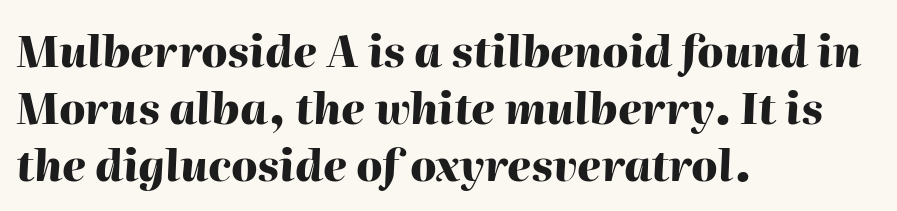
The image shows 43 px heavy type, italic (leaning right); set left-aligned, normal line spacing (1.32x), normal letter spacing, not underlined; high stroke contrast and a medium x-height.
